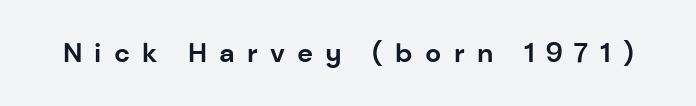
The image shows 27 px bold type, upright; set unusually wide letter spacing (+0.45 em), not underlined.
